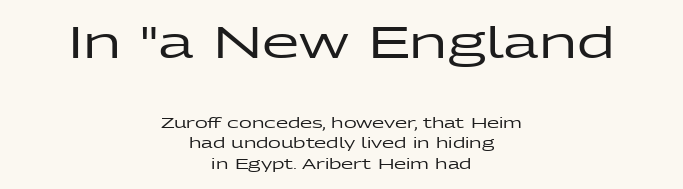
{"serif": "no", "italic": "no", "width": "wide", "stroke_contrast": "low", "x_height": "medium", "monospaced": "no", "underline": "no", "align": "center", "line_spacing": "normal", "line_spacing_ratio": 1.47, "letter_spacing": "normal", "letter_spacing_em": 0.0, "larger_block": "first", "size_ratio": 3.07, "glyph_px": 43}
